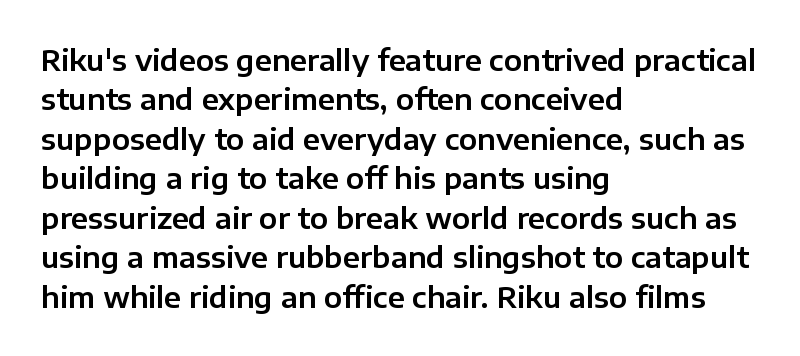
{"serif": "no", "italic": "no", "width": "normal", "stroke_contrast": "low", "x_height": "medium", "monospaced": "no", "underline": "no", "align": "left", "line_spacing": "normal", "line_spacing_ratio": 1.36, "letter_spacing": "normal", "letter_spacing_em": 0.0, "glyph_px": 29}
